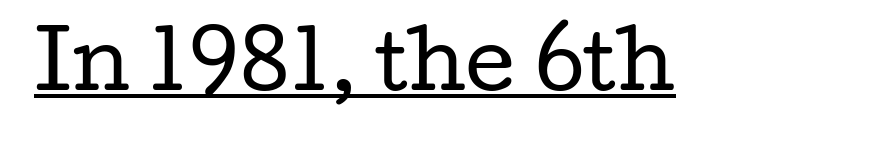
The face used here is proportionally spaced, like ordinary book or web type. The rendering keeps characters at their native spacing. What decoration does the sample have? An underline. Letterform terminals end in serifs throughout the passage.
